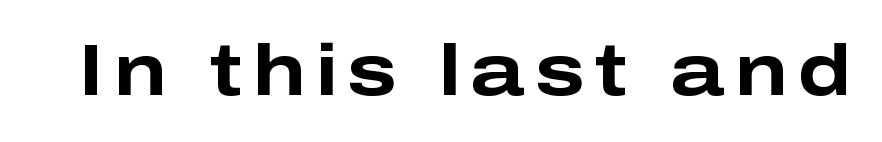
Q: Is the text bold? A: Yes.
Q: Is the text italic (slanted)? A: No, it is upright.
Q: Is the typeface a serif or a sans-serif typeface? A: Sans-serif.
Q: Is the text underlined? A: No.
Q: Width (condensed, normal, or wide)? A: Wide.
Q: Stroke contrast? A: Low.
Q: x-height? A: Medium.
Q: Monospaced? A: No.
